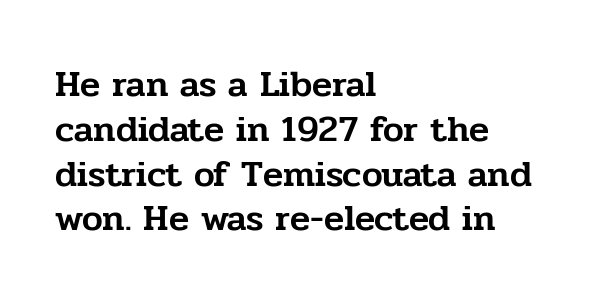
Q: Is the text italic (slanted)? A: No, it is upright.
Q: Is the typeface a serif or a sans-serif typeface? A: Serif.
Q: Is the text underlined? A: No.
Q: How is the paragraph aligned? A: Left-aligned.
Q: Is the spacing between letters normal or unusually wide? A: Normal.
Q: Width (condensed, normal, or wide)? A: Normal.
Q: Stroke contrast? A: Low.
Q: x-height? A: Medium.
Q: Monospaced? A: No.
